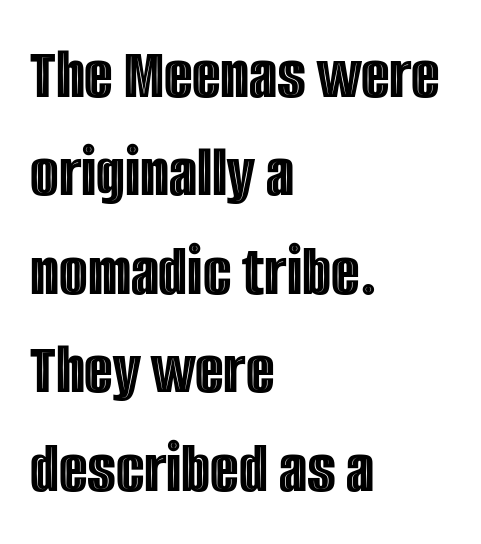
Q: Is the text italic (slanted)? A: No, it is upright.
Q: Is the text underlined? A: No.
Q: How is the paragraph aligned? A: Left-aligned.
Q: Is the spacing between letters normal or unusually wide? A: Normal.
Q: Is the spacing between lines tight, normal or loose? A: Normal.
Q: Width (condensed, normal, or wide)? A: Condensed.
Q: x-height? A: Large.
Q: Monospaced? A: No.
